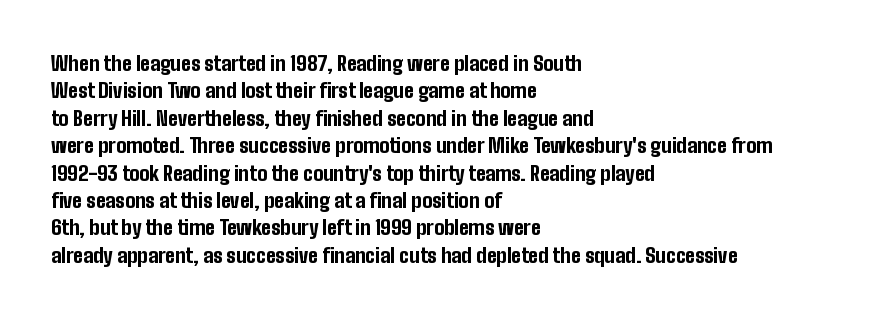
Q: Is the text bold? A: Yes.
Q: Is the text italic (slanted)? A: No, it is upright.
Q: Is the text underlined? A: No.
Q: How is the paragraph aligned? A: Left-aligned.
Q: Is the spacing between letters normal or unusually wide? A: Normal.
Q: Is the spacing between lines tight, normal or loose? A: Normal.
